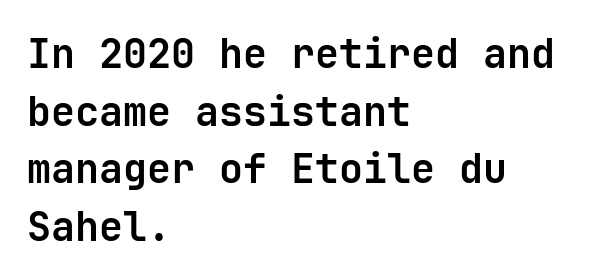
Q: Is the text bold? A: Yes.
Q: Is the text italic (slanted)? A: No, it is upright.
Q: Is the typeface a serif or a sans-serif typeface? A: Sans-serif.
Q: Is the text underlined? A: No.
Q: How is the paragraph aligned? A: Left-aligned.
Q: Is the spacing between letters normal or unusually wide? A: Normal.
Q: Is the spacing between lines tight, normal or loose? A: Normal.
Q: Width (condensed, normal, or wide)? A: Normal.
Q: Stroke contrast? A: Low.
Q: x-height? A: Medium.
Q: Monospaced? A: Yes.
